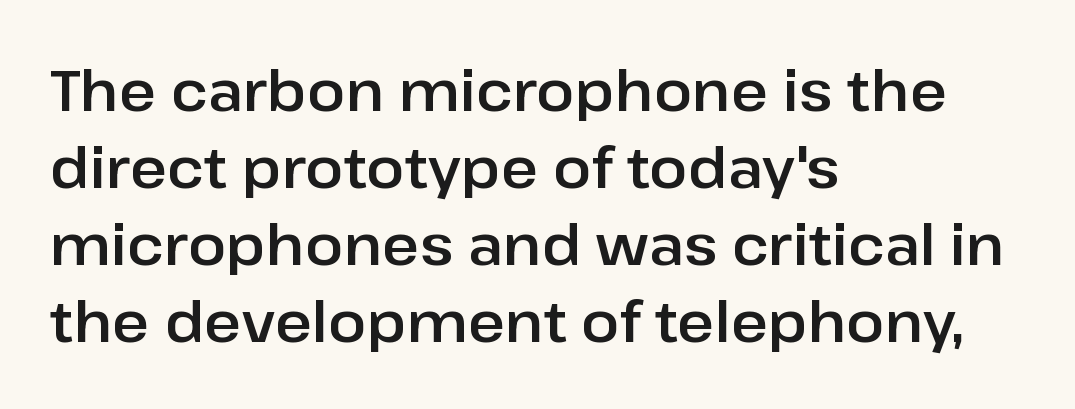
The image shows 57 px sans-serif type, upright; set left-aligned, normal line spacing (1.35x), normal letter spacing, not underlined; low stroke contrast and a medium x-height.
